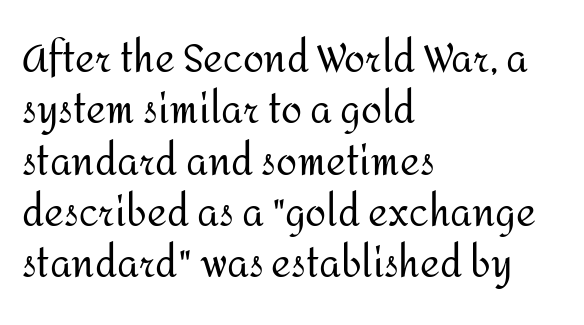
The image shows 38 px regular-weight sans-serif type, upright; set left-aligned, normal line spacing (1.35x), normal letter spacing, not underlined; medium stroke contrast and a medium x-height.
